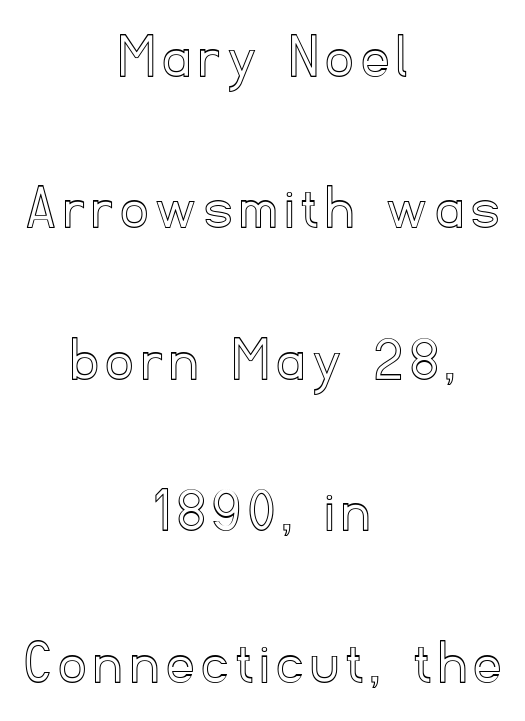
The letters advance in unequal steps, a hallmark of proportional type. Leftover space on each line is divided equally before and after the words. Line spacing here is loose. These lines were composed using upright roman letters. The specimen omits any rule beneath the text block's lines.
